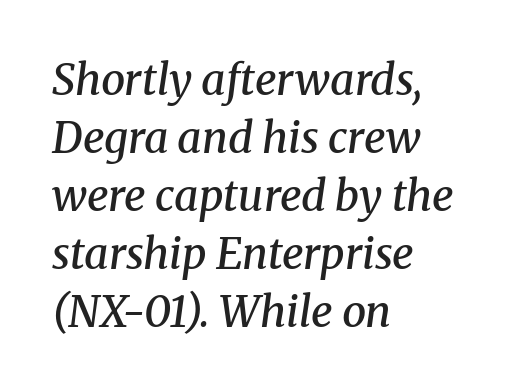
The image shows 43 px semibold serif type, italic (leaning right); set left-aligned, normal line spacing (1.35x), normal letter spacing, not underlined; medium stroke contrast and a medium x-height.
